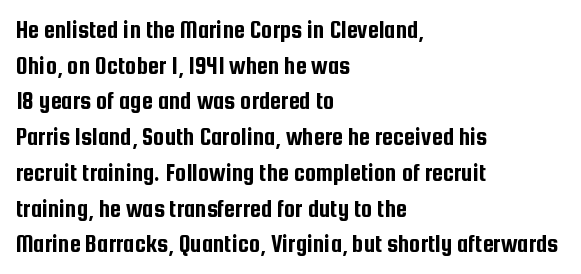
Q: Is the text italic (slanted)? A: No, it is upright.
Q: Is the text underlined? A: No.
Q: How is the paragraph aligned? A: Left-aligned.
Q: Is the spacing between letters normal or unusually wide? A: Normal.
Q: Is the spacing between lines tight, normal or loose? A: Normal.
